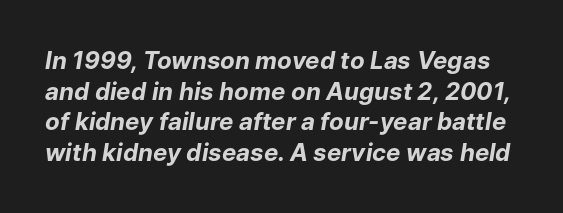
The passage shown has conventional tracking throughout. The glyphs look as if they've been sheared to an angle. Each glyph is drawn with heavy, bold strokes. Students, observe: this is what conventionally led text looks like. Just letters on the line, the space beneath them empty.
